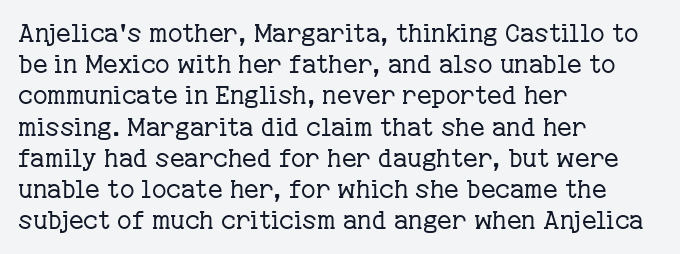
Q: Is the text bold? A: No.
Q: Is the text italic (slanted)? A: No, it is upright.
Q: Is the text underlined? A: No.
Q: How is the paragraph aligned? A: Left-aligned.
Q: Is the spacing between letters normal or unusually wide? A: Normal.
Q: Is the spacing between lines tight, normal or loose? A: Normal.
